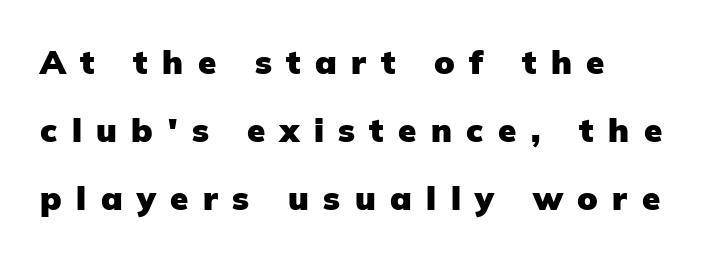
Q: Is the text bold? A: Yes.
Q: Is the text italic (slanted)? A: No, it is upright.
Q: Is the typeface a serif or a sans-serif typeface? A: Sans-serif.
Q: Is the text underlined? A: No.
Q: How is the paragraph aligned? A: Left-aligned.
Q: Is the spacing between letters normal or unusually wide? A: Unusually wide.
Q: Is the spacing between lines tight, normal or loose? A: Loose.
Q: Width (condensed, normal, or wide)? A: Normal.
Q: Stroke contrast? A: Low.
Q: x-height? A: Medium.
Q: Monospaced? A: No.
